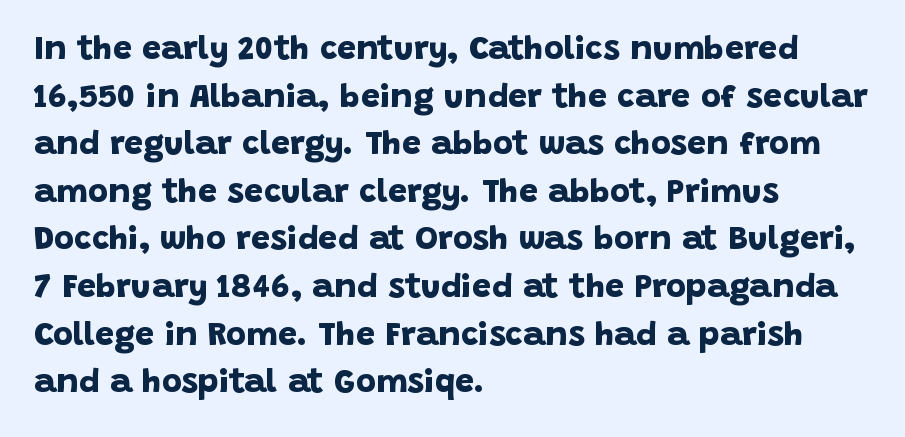
These lines are rendered in a variable-pitch font. Observe the ordinary spacing: letters are neighbours, not strangers. Heft: maximum for text — a bold. One-word summary of the alignment: left.
